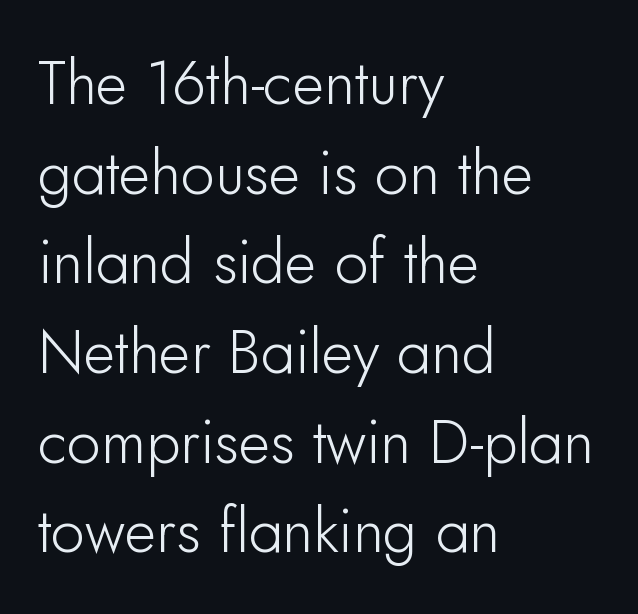
{"serif": "no", "italic": "no", "width": "normal", "stroke_contrast": "low", "x_height": "small", "monospaced": "no", "underline": "no", "align": "left", "line_spacing": "normal", "line_spacing_ratio": 1.47, "letter_spacing": "normal", "letter_spacing_em": 0.0, "glyph_px": 61}
